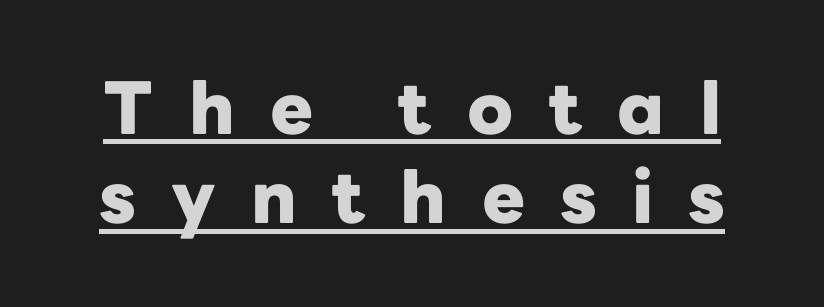
{"serif": "no", "italic": "no", "bold": "yes", "weight": "heavy", "width": "normal", "stroke_contrast": "low", "x_height": "medium", "monospaced": "no", "underline": "yes", "line_spacing_ratio": 1.24, "letter_spacing": "wide", "letter_spacing_em": 0.49, "glyph_px": 72}
